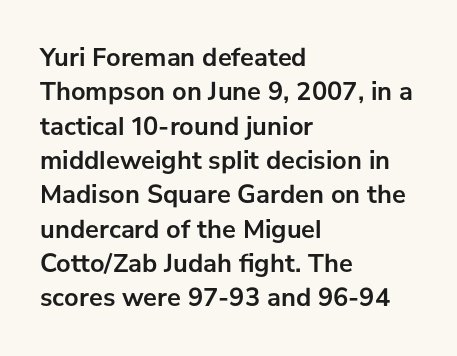
{"italic": "no", "bold": "yes", "underline": "no", "align": "left", "line_spacing": "normal", "line_spacing_ratio": 1.32, "letter_spacing": "normal", "letter_spacing_em": 0.0, "glyph_px": 26}
